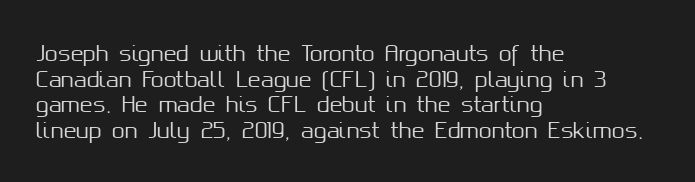
The image shows 21 px text type, upright; set left-aligned, line spacing 1.22x, normal letter spacing, not underlined.
